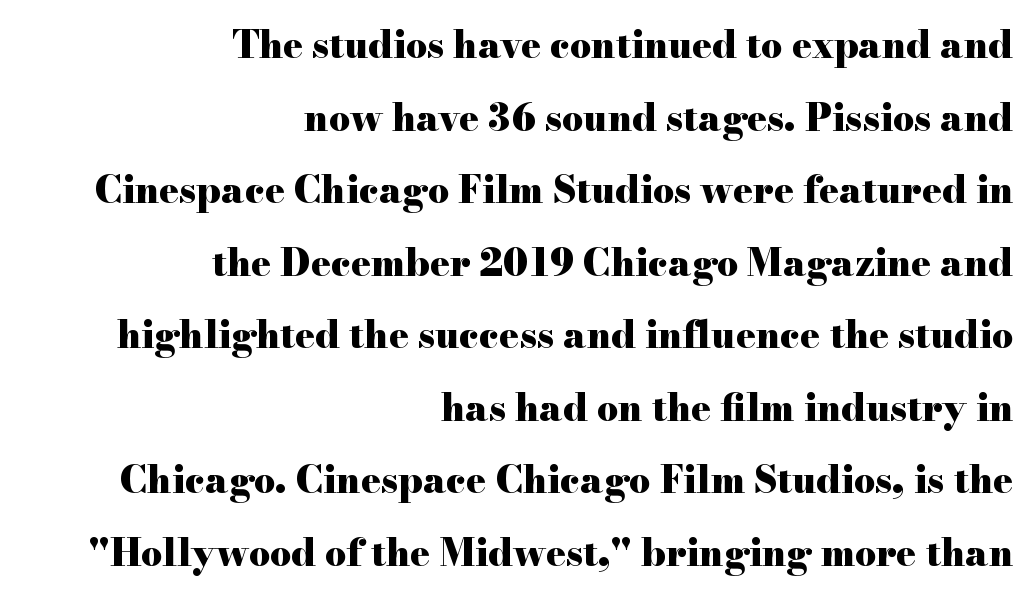
Q: Is the text bold? A: Yes.
Q: Is the text italic (slanted)? A: No, it is upright.
Q: Is the typeface a serif or a sans-serif typeface? A: Serif.
Q: Is the text underlined? A: No.
Q: How is the paragraph aligned? A: Right-aligned.
Q: Is the spacing between letters normal or unusually wide? A: Normal.
Q: Is the spacing between lines tight, normal or loose? A: Loose.
Q: Width (condensed, normal, or wide)? A: Wide.
Q: Stroke contrast? A: High.
Q: x-height? A: Small.
Q: Monospaced? A: No.
